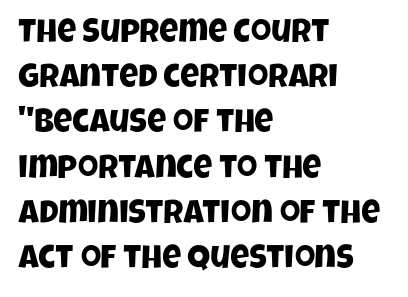
Q: Is the typeface a serif or a sans-serif typeface? A: Sans-serif.
Q: Is the text underlined? A: No.
Q: How is the paragraph aligned? A: Left-aligned.
Q: Is the spacing between letters normal or unusually wide? A: Normal.
Q: Is the spacing between lines tight, normal or loose? A: Normal.
Q: Width (condensed, normal, or wide)? A: Condensed.
Q: Stroke contrast? A: Low.
Q: x-height? A: Large.
Q: Monospaced? A: No.
